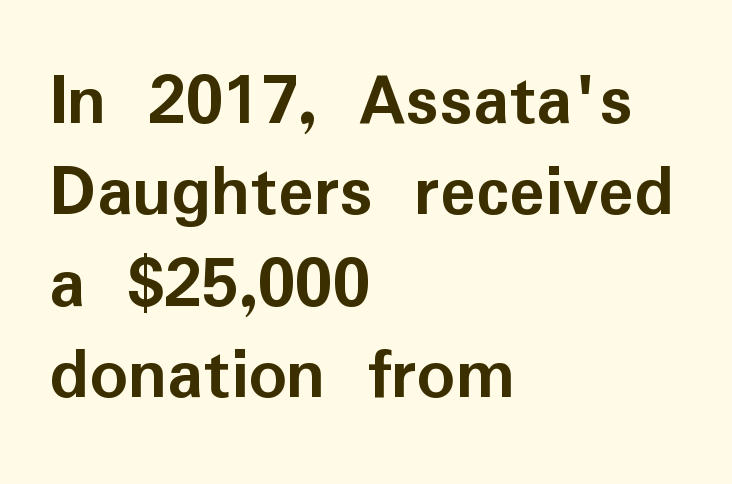
Q: Is the text bold? A: Yes.
Q: Is the text italic (slanted)? A: No, it is upright.
Q: Is the typeface a serif or a sans-serif typeface? A: Sans-serif.
Q: Is the text underlined? A: No.
Q: How is the paragraph aligned? A: Left-aligned.
Q: Is the spacing between letters normal or unusually wide? A: Normal.
Q: Width (condensed, normal, or wide)? A: Normal.
Q: Stroke contrast? A: Low.
Q: x-height? A: Medium.
Q: Monospaced? A: No.
